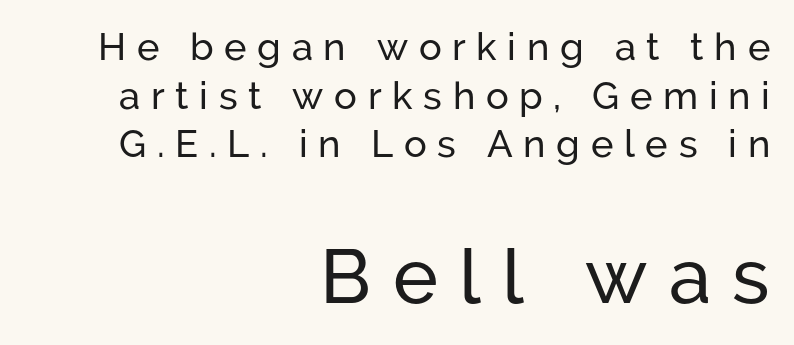
The letters advance in unequal steps, a hallmark of proportional type. Are there feet on the stems? There aren't — it's a sans. These lines are set flush right with a ragged left edge. Larger block? The one below; the one above is distinctly smaller.
